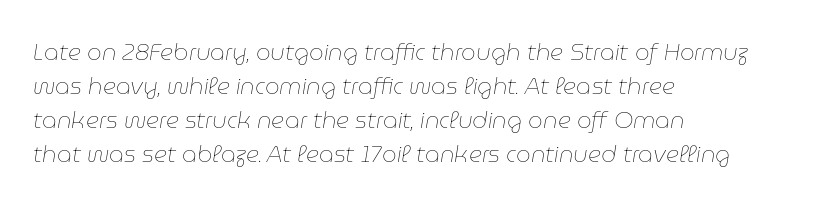
Would a proofreader flag this as italicized? Yes. The rendering keeps characters at their native spacing. Is the type heavy? It reads as light-to-regular instead. Which margin do the lines hug? The left one — the right edge is uneven. The passage shown is not underscored anywhere. One glance says typical: line gaps are just what's usual.
